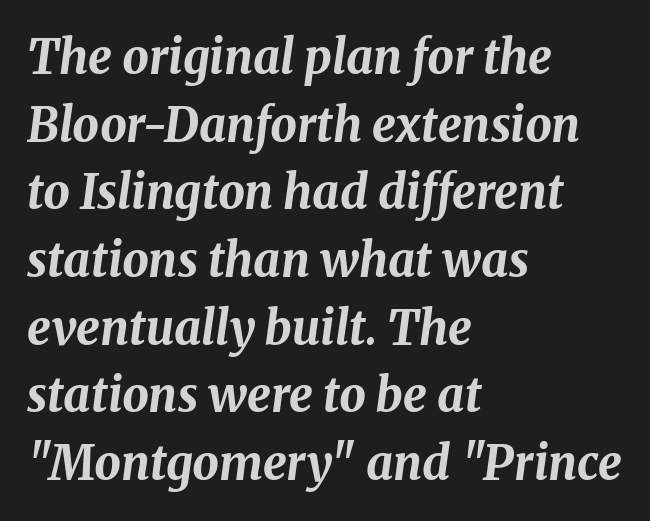
The face used here is proportionally spaced, like ordinary book or web type. The compositor pushed each line to the left boundary. The letterforms sit shoulder to shoulder at normal distance. Descenders hang freely into open space. What weight is shown? A full bold with thick strokes.
